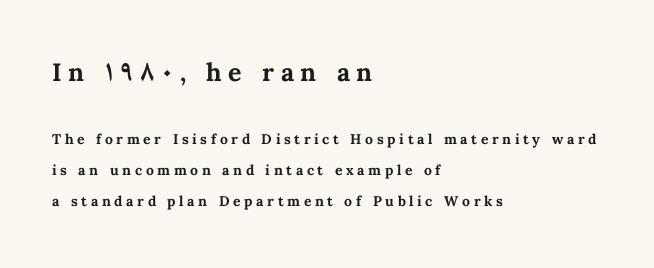
Q: Is the text bold? A: Yes.
Q: Is the text italic (slanted)? A: No, it is upright.
Q: Is the text underlined? A: No.
Q: How is the paragraph aligned? A: Left-aligned.
Q: Is the spacing between letters normal or unusually wide? A: Unusually wide.
Q: Is the spacing between lines tight, normal or loose? A: Loose.
Q: Which block of text is set in a larger size, the first (top) or the second (bottom)? A: The first (top) one.
